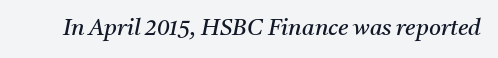
The image shows 23 px text type, italic (leaning right); set normal letter spacing, not underlined.
